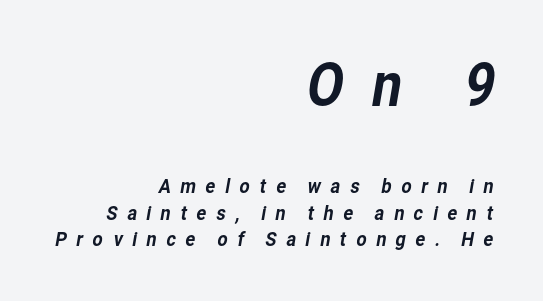
The composition opens big and finishes small. Where is the straight margin? On the right. Do the characters align in a grid? No, the font is proportional. The typeface chosen for these lines omits serifs. Horizontal bands of white between lines are of average thickness.
